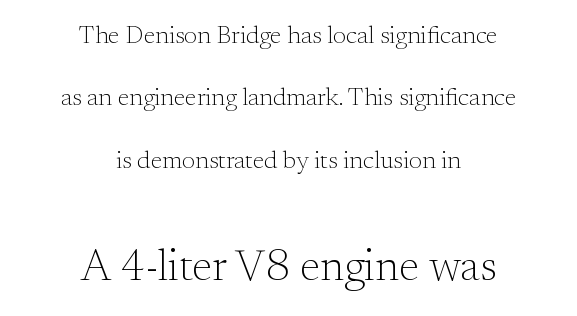
{"serif": "yes", "italic": "no", "bold": "no", "weight": "light", "width": "normal", "stroke_contrast": "medium", "x_height": "small", "monospaced": "no", "underline": "no", "align": "center", "line_spacing": "loose", "line_spacing_ratio": 2.5, "letter_spacing": "normal", "letter_spacing_em": 0.0, "larger_block": "second", "size_ratio": 1.76, "glyph_px": 44}
